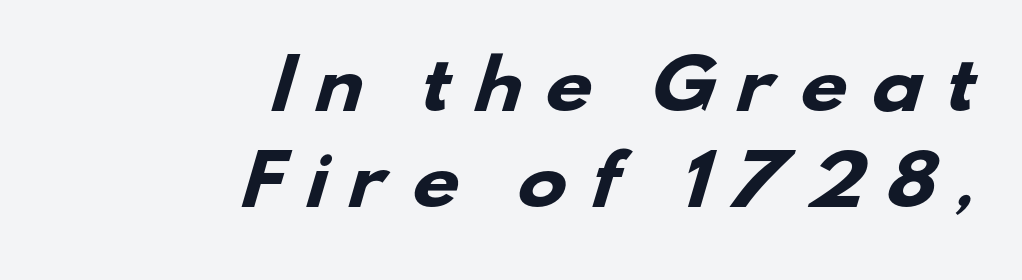
{"serif": "no", "bold": "yes", "weight": "heavy", "width": "wide", "stroke_contrast": "low", "x_height": "small", "monospaced": "no", "underline": "no", "align": "right", "line_spacing": "normal", "line_spacing_ratio": 1.44, "letter_spacing": "wide", "letter_spacing_em": 0.31, "glyph_px": 67}
